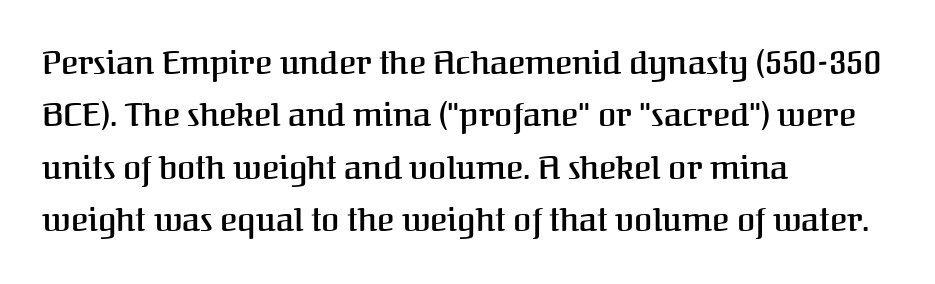
The image shows 33 px semibold serif type, upright; set left-aligned, normal line spacing (1.59x), normal letter spacing, not underlined; medium stroke contrast and a medium x-height.
